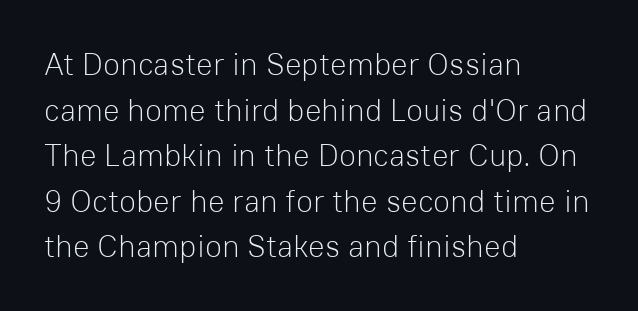
Q: Is the text bold? A: No.
Q: Is the text italic (slanted)? A: No, it is upright.
Q: Is the typeface a serif or a sans-serif typeface? A: Sans-serif.
Q: Is the text underlined? A: No.
Q: How is the paragraph aligned? A: Left-aligned.
Q: Is the spacing between letters normal or unusually wide? A: Normal.
Q: Is the spacing between lines tight, normal or loose? A: Normal.
Q: Width (condensed, normal, or wide)? A: Normal.
Q: Stroke contrast? A: Low.
Q: x-height? A: Medium.
Q: Monospaced? A: No.
